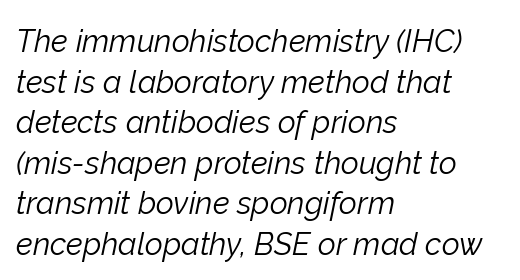
The rendering uses a moderate line-height, typical for paragraphs. These glyphs show unthickened strokes, regular width or finer. Descenders hang freely into open space. Slant detected: the letters are inclined. Spacing verdict: proportional, widths tailored to each character.
